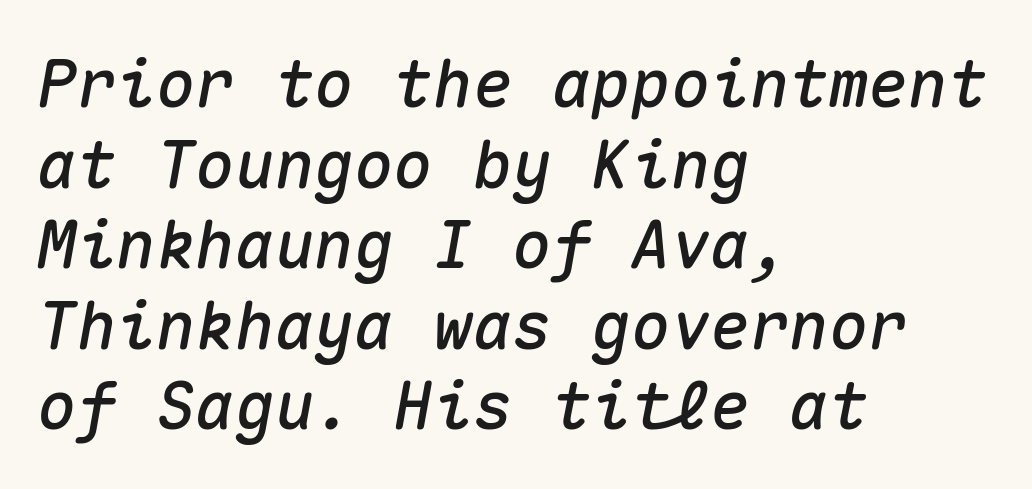
You could call the tracking neutral — neither tight nor loose. The letters are slanted; this is an italic face. Letters rest on an invisible, unmarked baseline. Note the uniform advance width — an 'i' takes as much space as an 'm'. Teacher's note: observe the even left margin — that is flush-left alignment.
